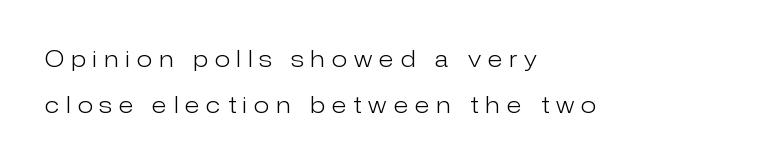
Q: Is the text bold? A: No.
Q: Is the text italic (slanted)? A: No, it is upright.
Q: Is the text underlined? A: No.
Q: How is the paragraph aligned? A: Left-aligned.
Q: Is the spacing between letters normal or unusually wide? A: Unusually wide.
Q: Is the spacing between lines tight, normal or loose? A: Loose.
